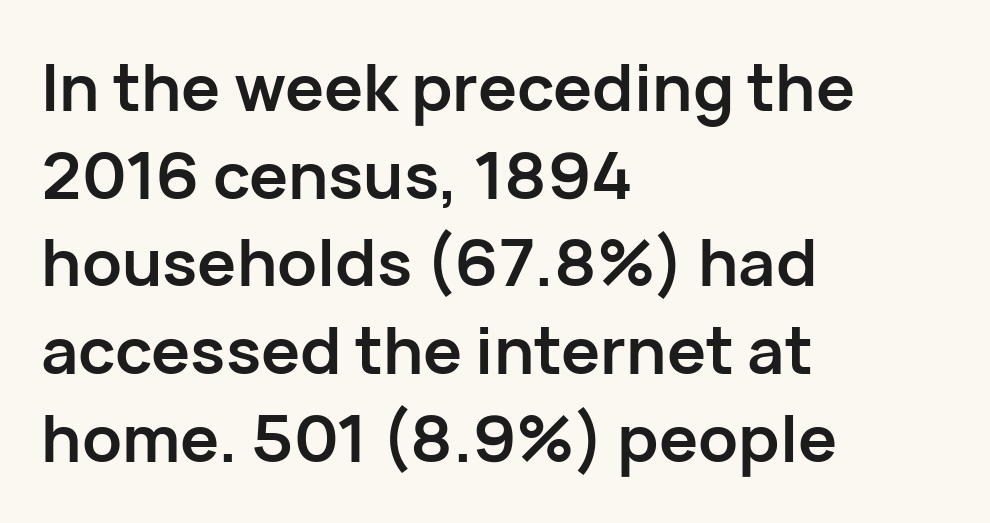
The image shows 65 px semibold sans-serif type, upright; set left-aligned, normal line spacing (1.35x), normal letter spacing, not underlined; low stroke contrast and a medium x-height.
